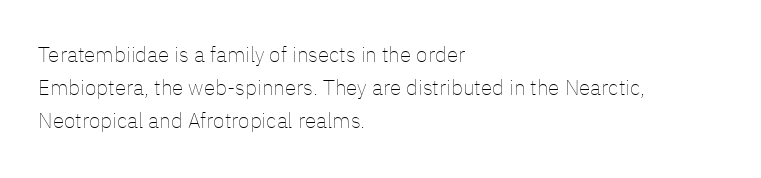
The image shows 21 px text type, upright; set left-aligned, normal line spacing (1.56x), normal letter spacing, not underlined.
